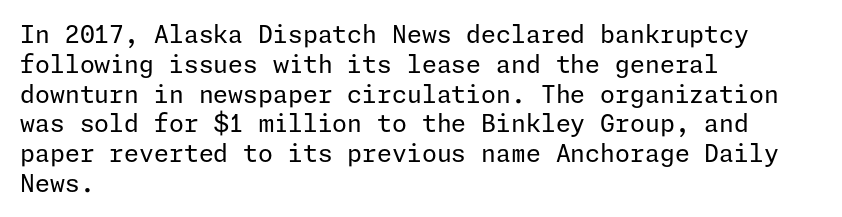
The image shows 24 px text type, upright; set left-aligned, line spacing 1.24x, normal letter spacing, not underlined.
